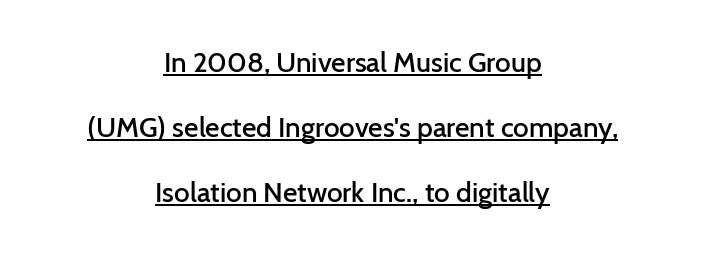
{"serif": "no", "italic": "no", "bold": "semi", "weight": "semibold", "width": "normal", "stroke_contrast": "low", "x_height": "medium", "monospaced": "no", "underline": "yes", "align": "center", "line_spacing": "loose", "line_spacing_ratio": 2.33, "letter_spacing": "normal", "letter_spacing_em": 0.0, "glyph_px": 28}
